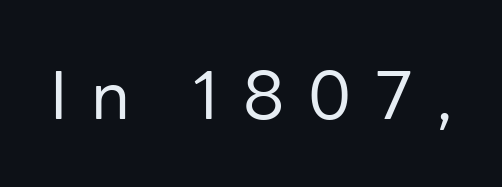
The image shows 66 px regular-weight sans-serif type, upright; set unusually wide letter spacing (+0.36 em), not underlined; low stroke contrast and a medium x-height.
